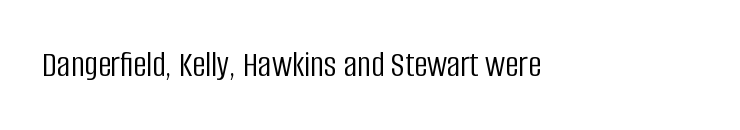
The image shows 37 px light, condensed sans-serif type, upright; set normal letter spacing, not underlined; low stroke contrast and a large x-height.
